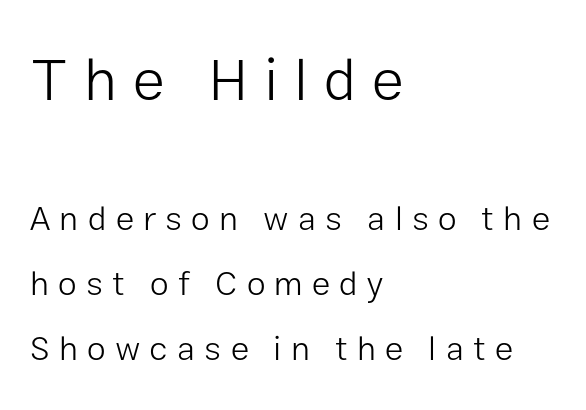
Q: Is the text bold? A: No.
Q: Is the text italic (slanted)? A: No, it is upright.
Q: Is the typeface a serif or a sans-serif typeface? A: Sans-serif.
Q: Is the text underlined? A: No.
Q: How is the paragraph aligned? A: Left-aligned.
Q: Is the spacing between letters normal or unusually wide? A: Unusually wide.
Q: Is the spacing between lines tight, normal or loose? A: Loose.
Q: Which block of text is set in a larger size, the first (top) or the second (bottom)? A: The first (top) one.
Q: Width (condensed, normal, or wide)? A: Normal.
Q: Stroke contrast? A: Low.
Q: x-height? A: Medium.
Q: Monospaced? A: No.
